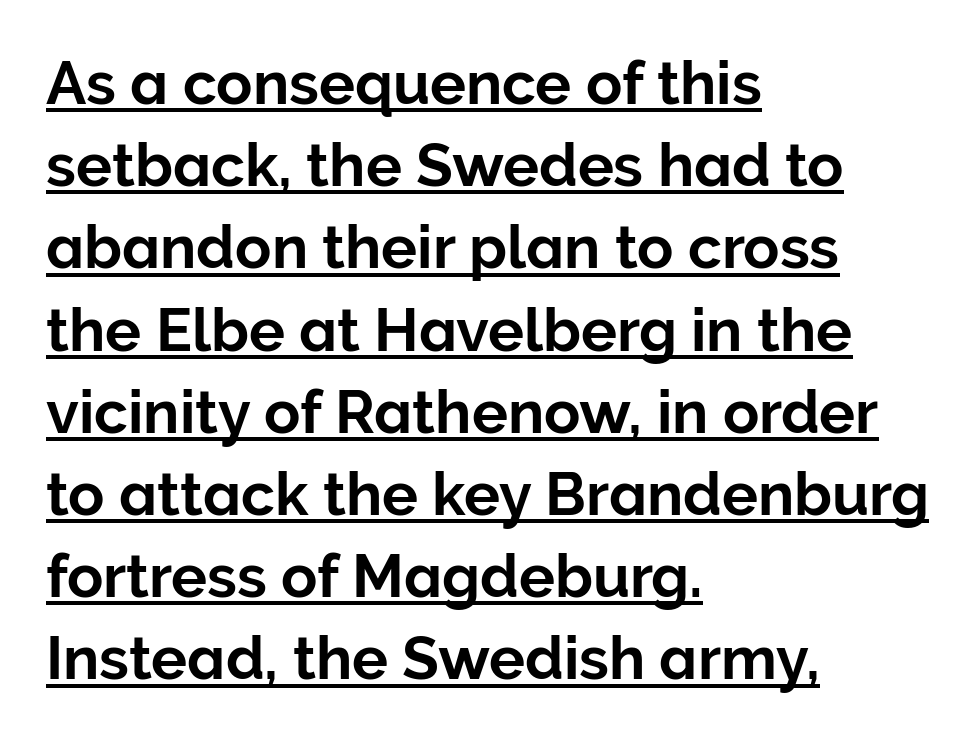
{"serif": "no", "italic": "no", "width": "normal", "stroke_contrast": "low", "x_height": "medium", "monospaced": "no", "underline": "yes", "align": "left", "line_spacing": "normal", "line_spacing_ratio": 1.37, "letter_spacing": "normal", "letter_spacing_em": 0.0, "glyph_px": 60}
